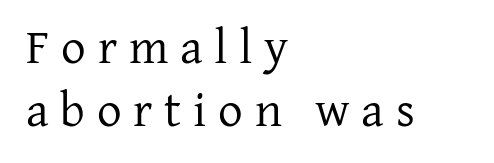
The image shows 49 px regular-weight serif type, upright; set left-aligned, normal line spacing (1.28x), unusually wide letter spacing (+0.24 em), not underlined; low stroke contrast and a medium x-height.
